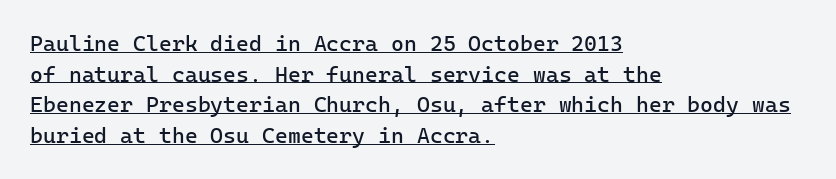
The font is comparable to plain body text, perhaps lighter. A baseline rule has been typeset under these characters. A classic flush-left, rag-right setting is used for this passage. A normal amount of white space separates one row of letters from the next. Students, note that the glyphs here touch the page at normal intervals. Italic: no, the glyphs are upright roman.
